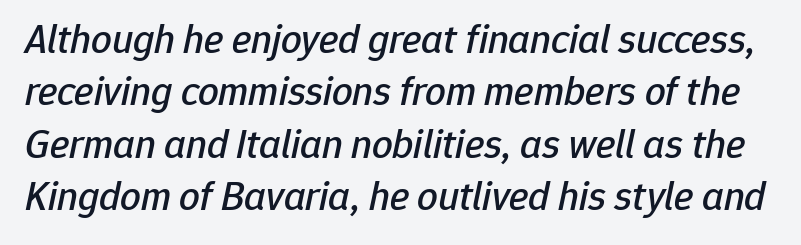
{"italic": "yes", "lean": "right", "slant_degrees": 12, "width": "normal", "stroke_contrast": "low", "x_height": "medium", "monospaced": "no", "underline": "no", "line_spacing": "normal", "line_spacing_ratio": 1.28, "letter_spacing": "normal", "letter_spacing_em": 0.0, "glyph_px": 41}
